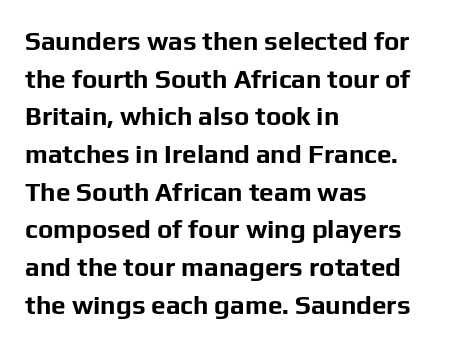
The image shows 26 px bold type, upright; set left-aligned, normal line spacing (1.45x), normal letter spacing, not underlined.
